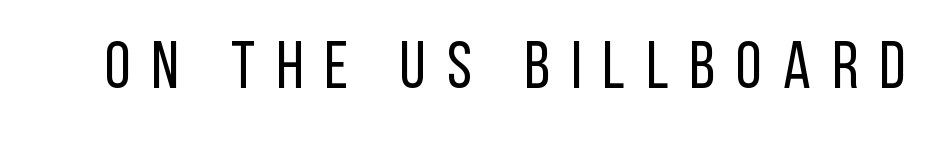
Q: Is the text bold? A: No.
Q: Is the text italic (slanted)? A: No, it is upright.
Q: Is the typeface a serif or a sans-serif typeface? A: Sans-serif.
Q: Is the text underlined? A: No.
Q: Is the spacing between letters normal or unusually wide? A: Unusually wide.
Q: Width (condensed, normal, or wide)? A: Condensed.
Q: Stroke contrast? A: Low.
Q: x-height? A: Large.
Q: Monospaced? A: No.
